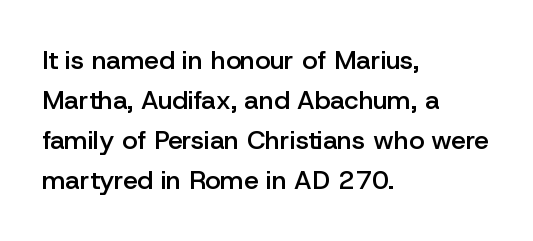
Leading matches the norm, producing a regular column. The passage is arranged the way most books set body copy — flush left. Anything drawn beneath the words? Only blank space. Typesetter's note: demi weight, one step under bold.
